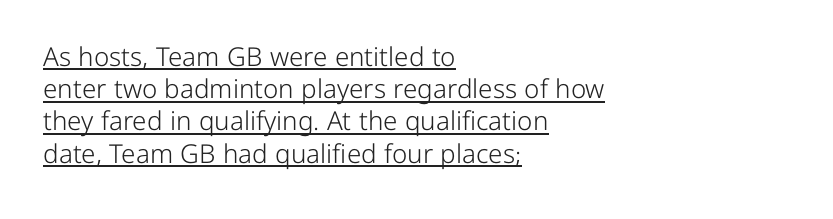
The image shows 26 px text type, upright; set left-aligned, line spacing 1.24x, normal letter spacing, underlined.
